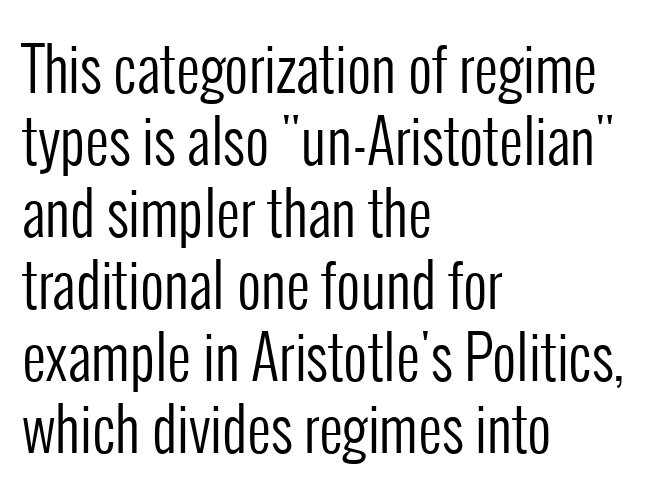
The image shows 59 px regular-weight, condensed sans-serif type, upright; set left-aligned, line spacing 1.22x, normal letter spacing, not underlined; low stroke contrast and a medium x-height.
